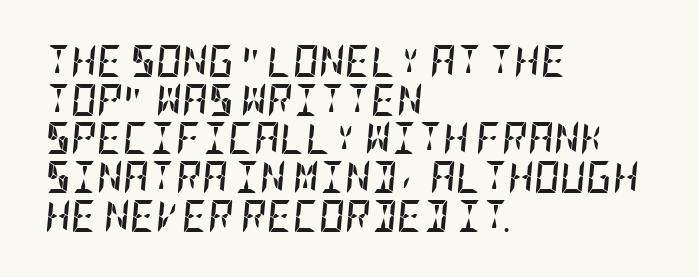
Thick stems and heavy bowls — unmistakably bold. If you drew a ruler down the left edge, every line would touch it. The letters sit at their default tracking, neither squeezed nor spread. Emphasis-style slanted type is in use. Nobody drew a line under any word here.
